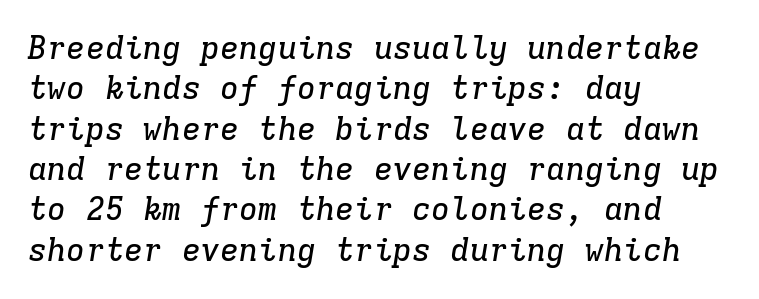
The image shows 32 px serif type, italic (leaning right), monospaced; set left-aligned, normal line spacing (1.26x), normal letter spacing, not underlined; low stroke contrast and a medium x-height.
